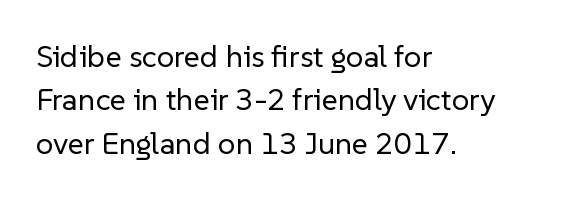
The image shows 31 px regular-weight sans-serif type, upright; set left-aligned, normal line spacing (1.4x), normal letter spacing, not underlined; low stroke contrast and a medium x-height.
